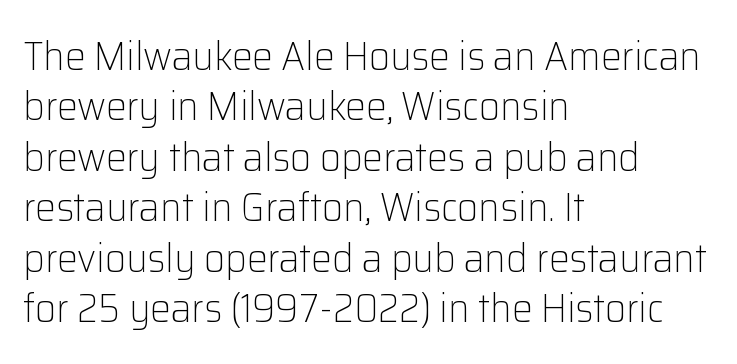
The image shows 41 px light sans-serif type, upright; set left-aligned, line spacing 1.23x, normal letter spacing, not underlined; low stroke contrast and a medium x-height.
